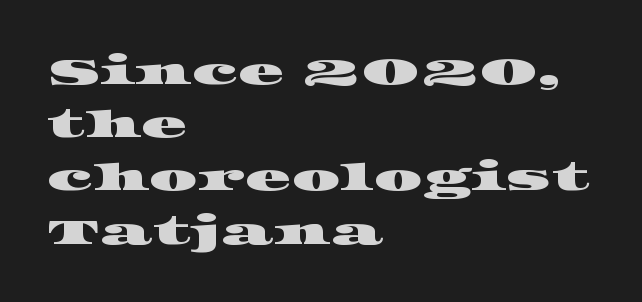
If you measured baseline to baseline, you'd find a middling distance. Classification — serif. Nobody touched the tracking dial on this one. Every row of glyphs begins at an identical x-position on the left. The zone under the glyphs is completely vacant.
